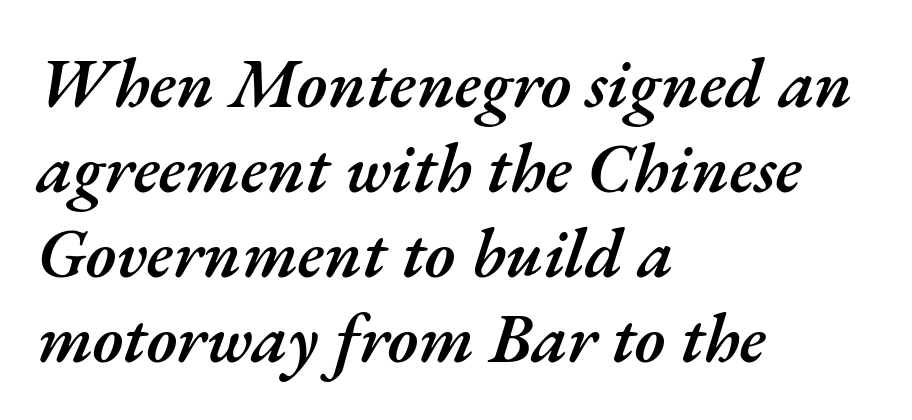
{"italic": "yes", "lean": "right", "slant_degrees": 17, "bold": "semi", "weight": "semibold", "width": "normal", "stroke_contrast": "medium", "x_height": "small", "monospaced": "no", "underline": "no", "align": "left", "line_spacing_ratio": 1.23, "letter_spacing": "normal", "letter_spacing_em": 0.0, "glyph_px": 69}
